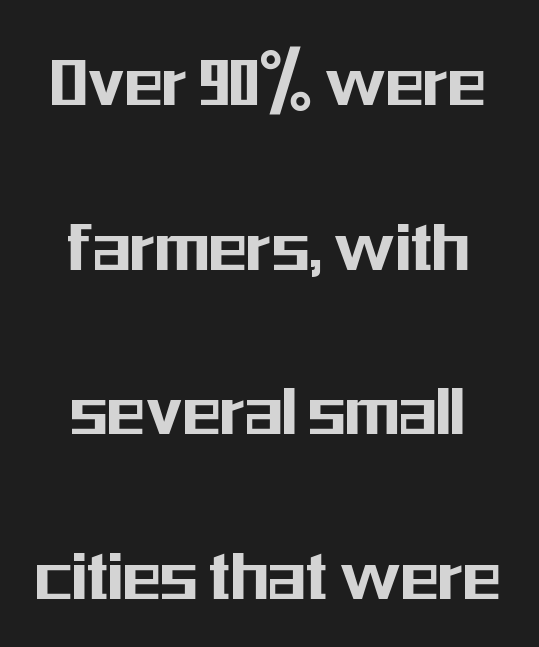
Clear beneath every line of the passage. There is no visible air inserted between adjacent glyphs. A typesetter would call this proportional, since set widths differ per character. Italic? Not at all — the glyphs are vertical.
